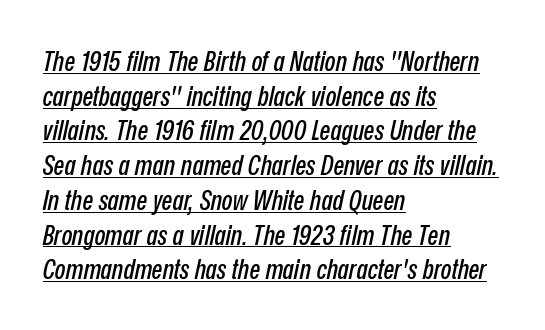
Q: Is the text italic (slanted)? A: Yes, it leans right by about 12 degrees.
Q: Is the text underlined? A: Yes.
Q: How is the paragraph aligned? A: Left-aligned.
Q: Is the spacing between letters normal or unusually wide? A: Normal.
Q: Width (condensed, normal, or wide)? A: Condensed.
Q: Stroke contrast? A: Low.
Q: x-height? A: Medium.
Q: Monospaced? A: No.
